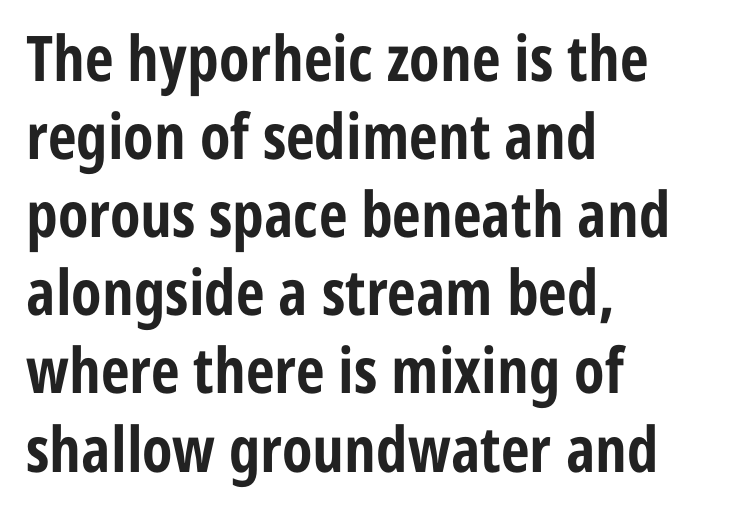
Q: Is the text bold? A: Yes.
Q: Is the text italic (slanted)? A: No, it is upright.
Q: Is the typeface a serif or a sans-serif typeface? A: Sans-serif.
Q: Is the text underlined? A: No.
Q: How is the paragraph aligned? A: Left-aligned.
Q: Is the spacing between letters normal or unusually wide? A: Normal.
Q: Width (condensed, normal, or wide)? A: Condensed.
Q: Stroke contrast? A: Low.
Q: x-height? A: Medium.
Q: Monospaced? A: No.
